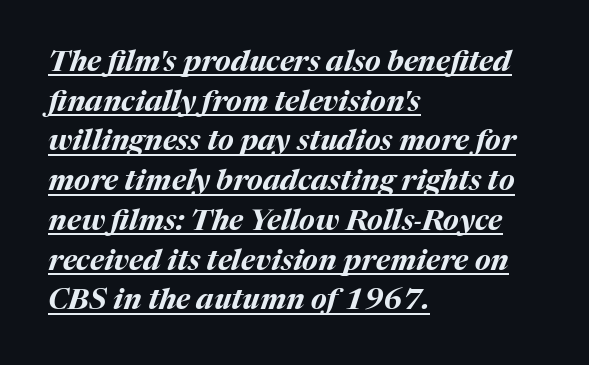
Horizontal alignment here is leftward, the default for most running prose. Typographic density is high because the face is bold. There's an unmistakable incline to the writing here. Tracking value appears to be zero — textbook default spacing.
